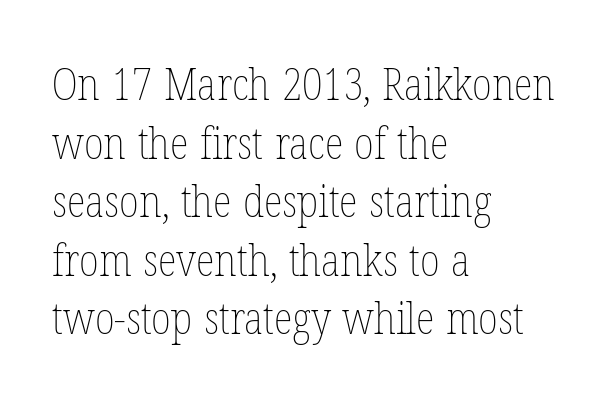
{"italic": "no", "bold": "no", "weight": "thin", "width": "condensed", "stroke_contrast": "low", "x_height": "medium", "monospaced": "no", "underline": "no", "align": "left", "line_spacing": "normal", "line_spacing_ratio": 1.33, "letter_spacing": "normal", "letter_spacing_em": 0.0, "glyph_px": 44}
